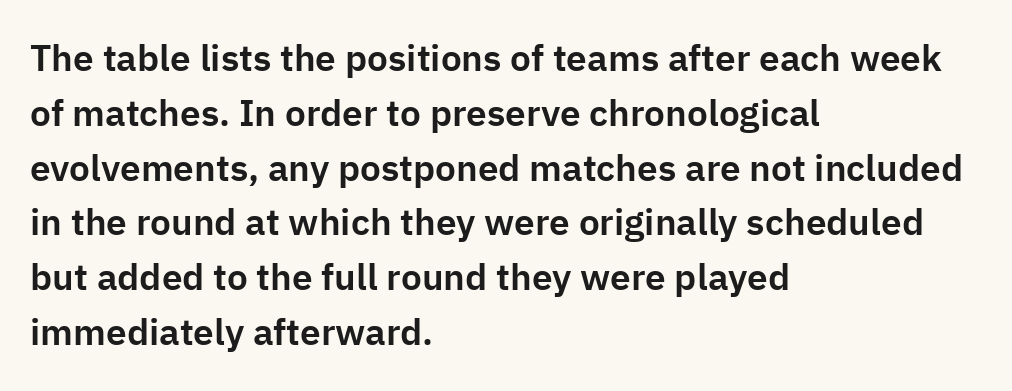
This rendering employs a face without finishing strokes, i.e., a sans-serif. The face used here is rendered with its standard letterfit. In CSS terms this would be text-align: left. Ascenders rise straight up at ninety degrees.
